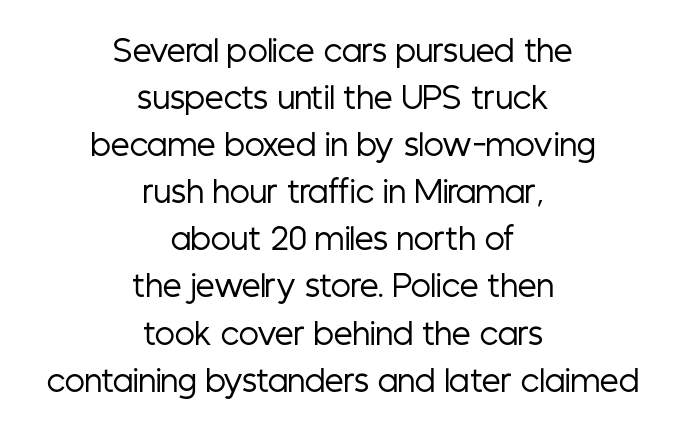
Q: Is the text bold? A: No.
Q: Is the text italic (slanted)? A: No, it is upright.
Q: Is the typeface a serif or a sans-serif typeface? A: Sans-serif.
Q: Is the text underlined? A: No.
Q: How is the paragraph aligned? A: Centered.
Q: Is the spacing between letters normal or unusually wide? A: Normal.
Q: Is the spacing between lines tight, normal or loose? A: Normal.
Q: Width (condensed, normal, or wide)? A: Condensed.
Q: Stroke contrast? A: Low.
Q: x-height? A: Medium.
Q: Monospaced? A: No.
